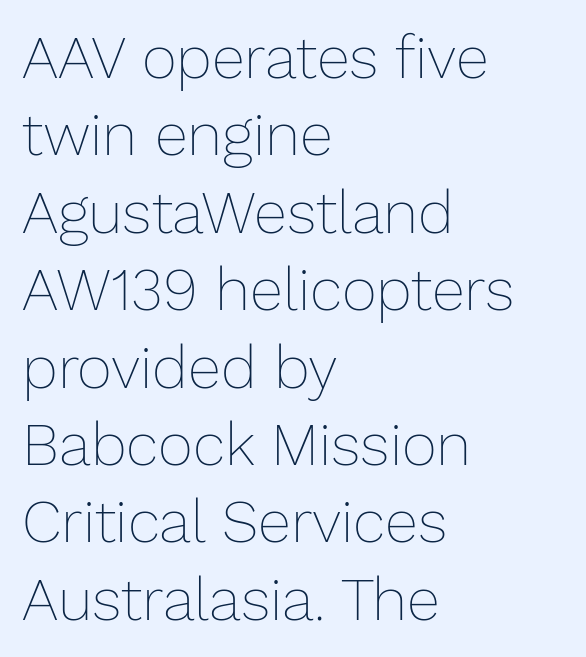
{"italic": "no", "bold": "no", "weight": "thin", "width": "normal", "stroke_contrast": "low", "x_height": "medium", "monospaced": "no", "underline": "no", "align": "left", "line_spacing": "normal", "line_spacing_ratio": 1.29, "letter_spacing": "normal", "letter_spacing_em": 0.0, "glyph_px": 60}
